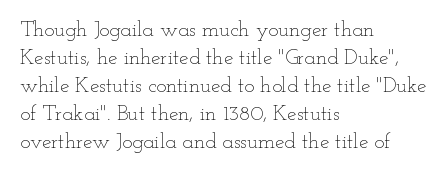
The image shows 21 px text type, upright; set left-aligned, normal line spacing (1.33x), normal letter spacing, not underlined.
